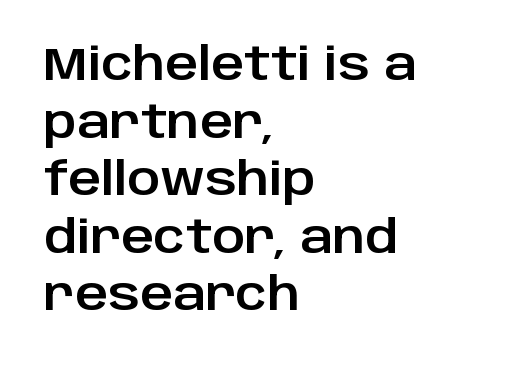
Type without underlining. This rendering uses left alignment, leaving the right contour irregular. This sample uses a sans-serif face. You could not count columns in this text — the font is proportionally spaced. Regarding leading, the lines here are spaced in the standard way.
